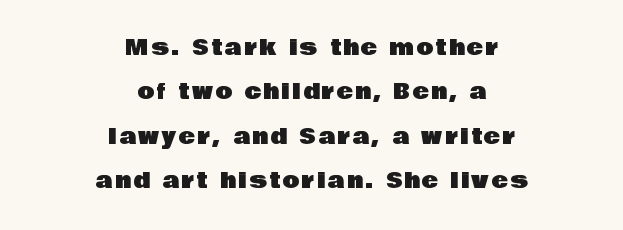
{"italic": "no", "underline": "no", "align": "center", "line_spacing": "loose", "line_spacing_ratio": 2.02, "glyph_px": 22}
